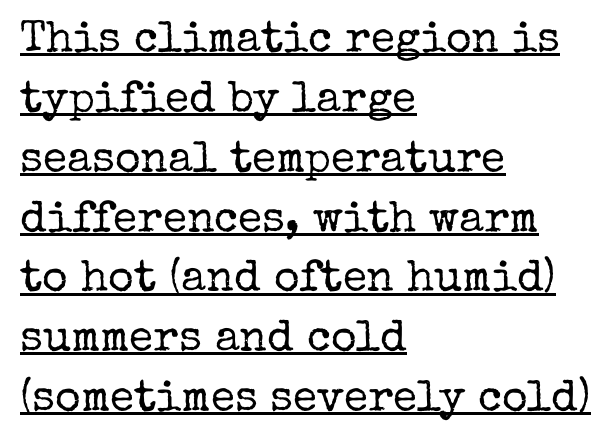
One-word summary of the alignment: left. You can tell from the footed stems that serif type was used. Emphasis is given by a line drawn under the lettering. The axis of the letterforms is exactly vertical. Stems here are at most as thick as an everyday book face.
